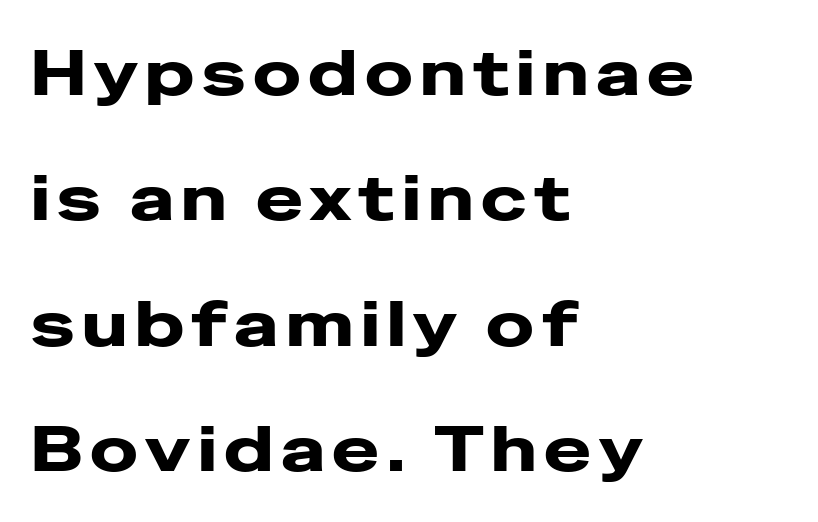
These lines were composed using upright roman letters. Compared with typical paragraphs, the rows here are farther apart. The rendering anchors every line to the left-hand side. Every letter is thick-stroked: bold, no question. Looks like regular typesetting: each glyph gets only the width it needs. The face used here is a sans, in the tradition of grotesques and geometrics.
